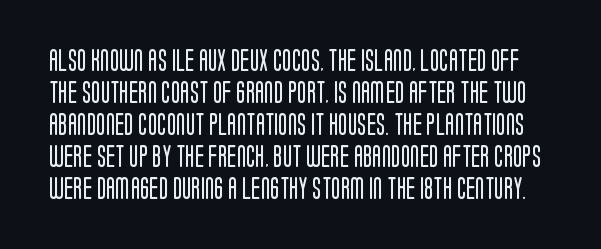
Nope, not italic — everything's standing straight. Descenders are the only things crossing below the line. This rendering leaves character spacing at its baseline value. A typesetter would call this leading conventional body-copy spacing.
